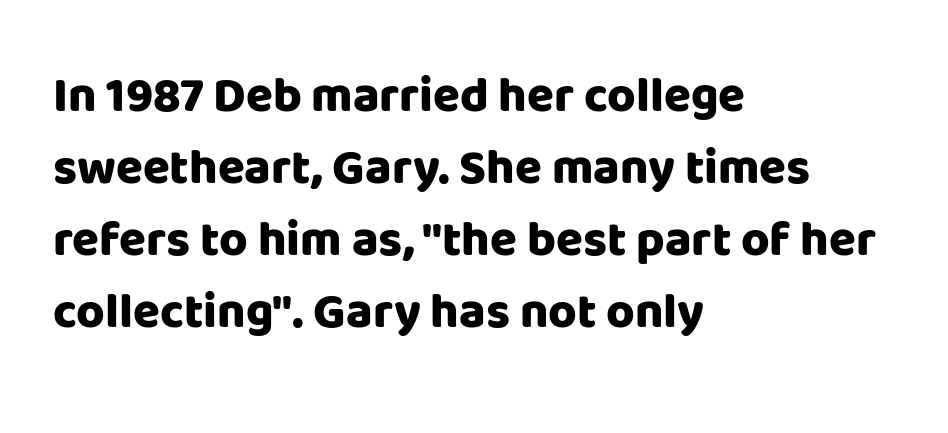
The image shows 49 px heavy sans-serif type, upright; set left-aligned, normal line spacing (1.47x), normal letter spacing, not underlined; low stroke contrast and a large x-height.
